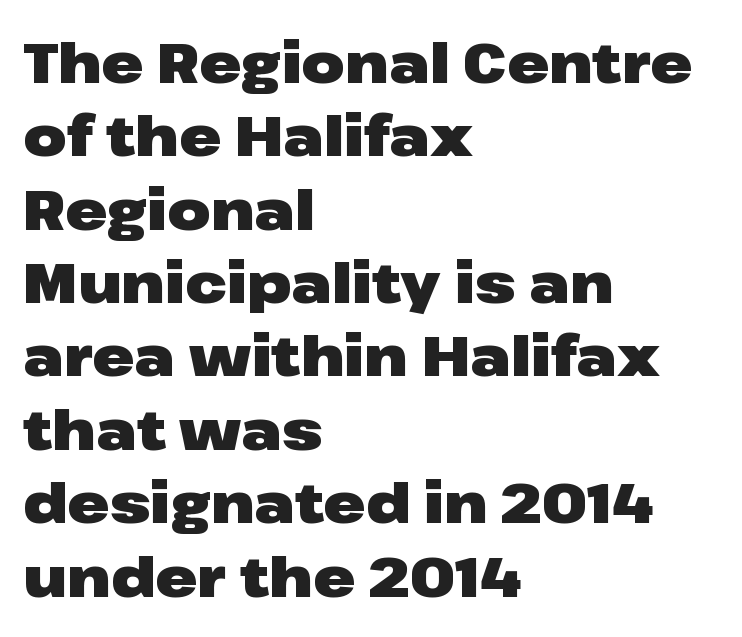
Q: Is the text bold? A: Yes.
Q: Is the text italic (slanted)? A: No, it is upright.
Q: Is the typeface a serif or a sans-serif typeface? A: Sans-serif.
Q: Is the text underlined? A: No.
Q: How is the paragraph aligned? A: Left-aligned.
Q: Is the spacing between letters normal or unusually wide? A: Normal.
Q: Is the spacing between lines tight, normal or loose? A: Normal.
Q: Width (condensed, normal, or wide)? A: Wide.
Q: Stroke contrast? A: Low.
Q: x-height? A: Medium.
Q: Monospaced? A: No.
